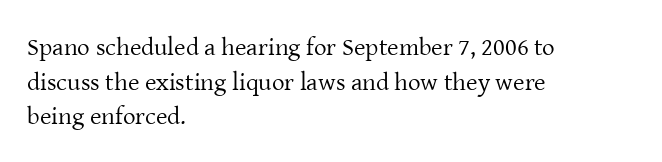
{"italic": "no", "bold": "no", "underline": "no", "align": "left", "line_spacing": "normal", "line_spacing_ratio": 1.39, "letter_spacing": "normal", "letter_spacing_em": 0.0, "glyph_px": 25}
